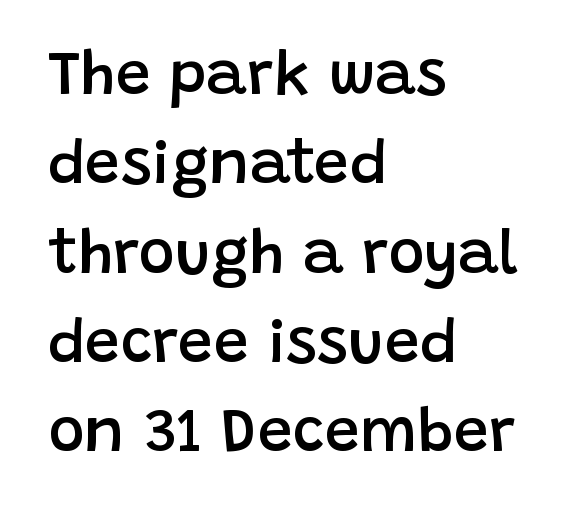
Visually the block forms a straight wall on the left and a jagged coastline on the right. How are the letters spaced? Ordinarily, with no added tracking. The area under the type is left untouched. Set as a demibold, roughly 600 on the weight scale. Upright lettering throughout.
